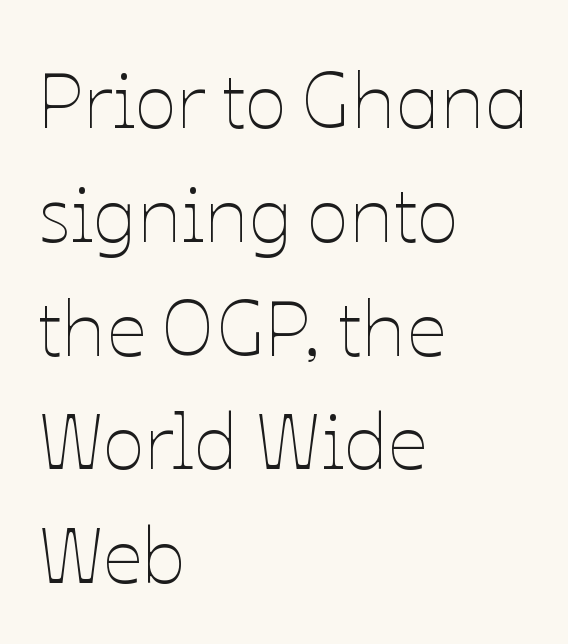
{"italic": "no", "bold": "no", "weight": "thin", "width": "normal", "stroke_contrast": "low", "x_height": "medium", "monospaced": "no", "underline": "no", "align": "left", "line_spacing": "normal", "line_spacing_ratio": 1.44, "letter_spacing": "normal", "letter_spacing_em": 0.0, "glyph_px": 79}
